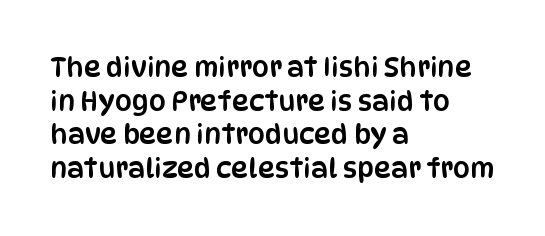
The image shows 27 px text type, upright; set left-aligned, normal line spacing (1.25x), normal letter spacing, not underlined.
